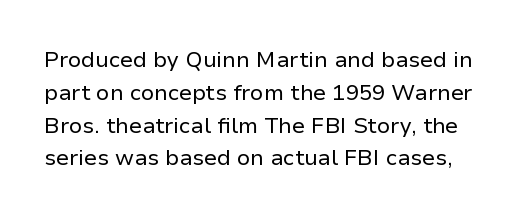
The image shows 22 px text type, upright; set normal line spacing (1.49x), normal letter spacing, not underlined.
